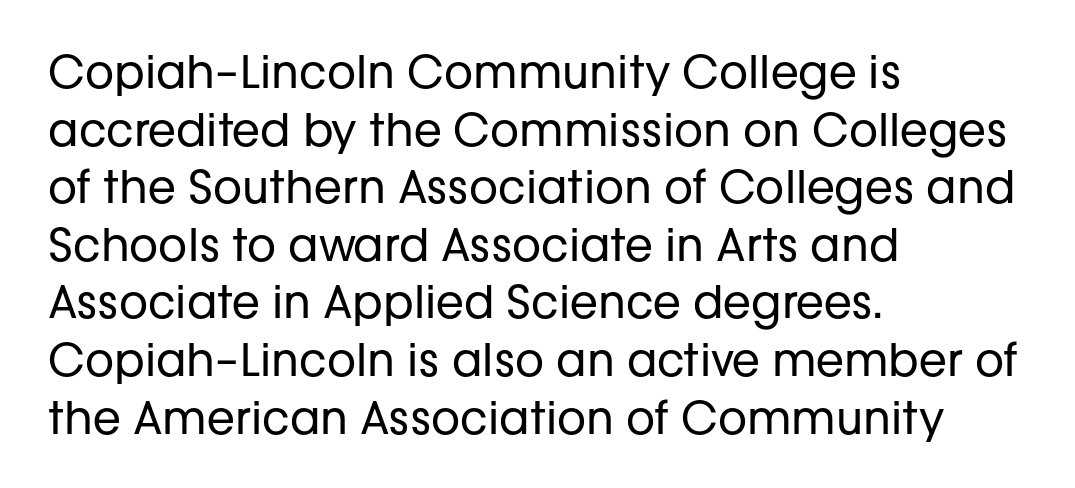
The image shows 45 px regular-weight sans-serif type, upright; set left-aligned, normal line spacing (1.28x), normal letter spacing, not underlined; low stroke contrast and a medium x-height.
